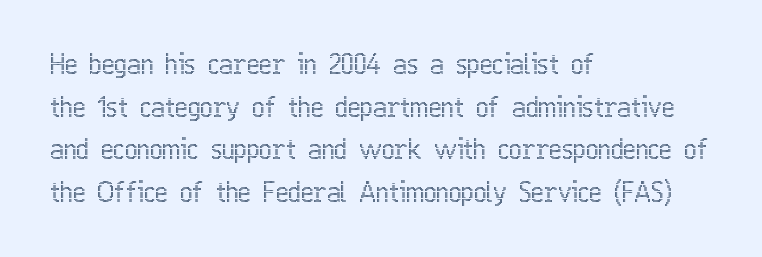
The words here are not underlined. Upright lettering throughout. This rendering leaves character spacing at its baseline value. These lines stack with their left ends in a neat column. Vertical spacing — default.
